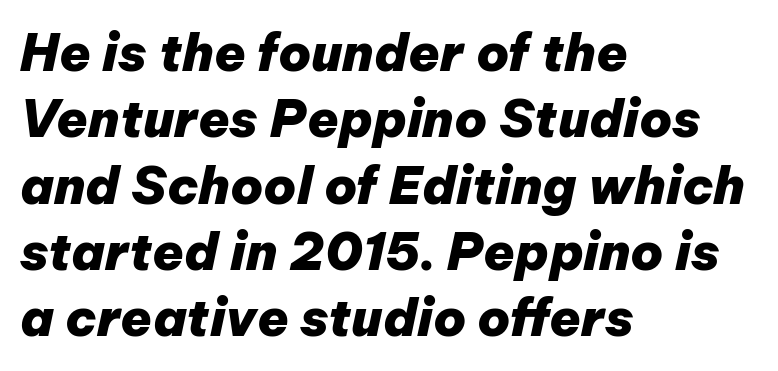
{"italic": "yes", "lean": "right", "slant_degrees": 12, "bold": "yes", "weight": "heavy", "width": "normal", "stroke_contrast": "low", "x_height": "medium", "monospaced": "no", "underline": "no", "align": "left", "line_spacing": "normal", "line_spacing_ratio": 1.3, "letter_spacing": "normal", "letter_spacing_em": 0.0, "glyph_px": 51}
